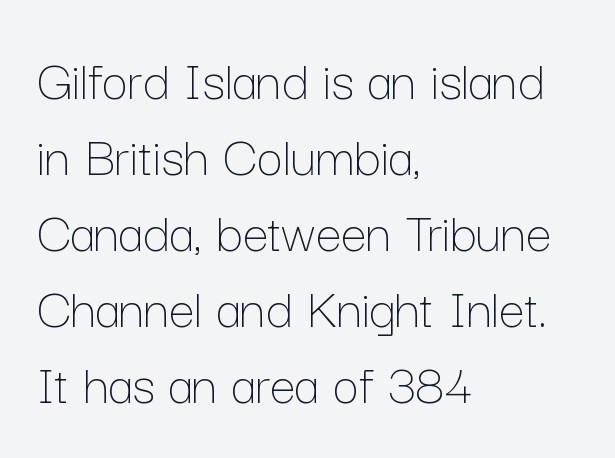
{"italic": "no", "bold": "no", "weight": "thin", "width": "normal", "stroke_contrast": "low", "x_height": "medium", "monospaced": "no", "underline": "no", "align": "left", "line_spacing": "normal", "line_spacing_ratio": 1.31, "letter_spacing": "normal", "letter_spacing_em": 0.0, "glyph_px": 58}
